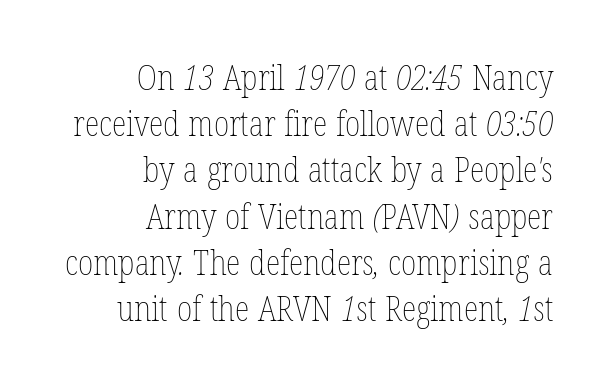
This reads as an unemphasized weight, regular at the heaviest. Proportional: the letters do not fall into vertical columns. Quick note: underline off. A flush-right, rag-left setting is used for this passage.
